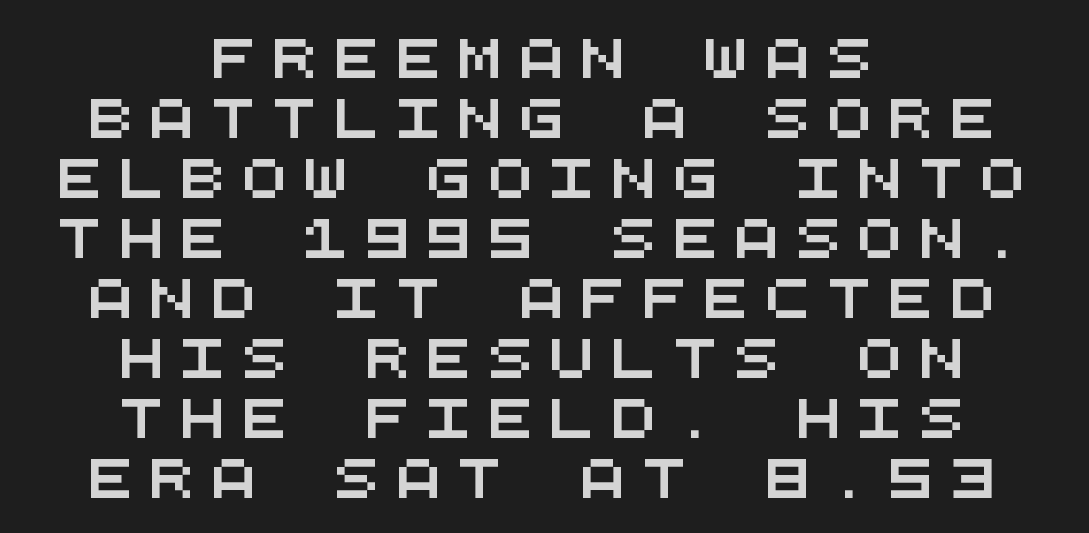
The image shows 38 px wide sans-serif type, monospaced; set centered, normal line spacing (1.58x), unusually wide letter spacing (+0.42 em), not underlined; medium stroke contrast and a large x-height.
